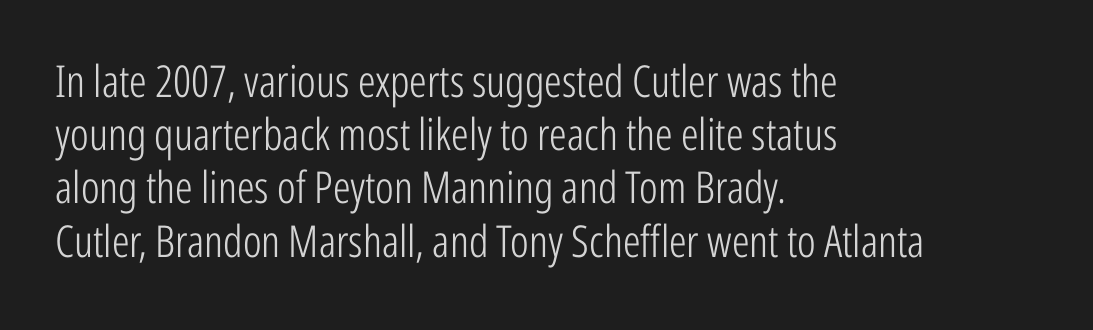
{"serif": "no", "italic": "no", "bold": "no", "weight": "light", "width": "condensed", "stroke_contrast": "low", "x_height": "medium", "monospaced": "no", "underline": "no", "align": "left", "line_spacing_ratio": 1.21, "letter_spacing": "normal", "letter_spacing_em": 0.0, "glyph_px": 44}
